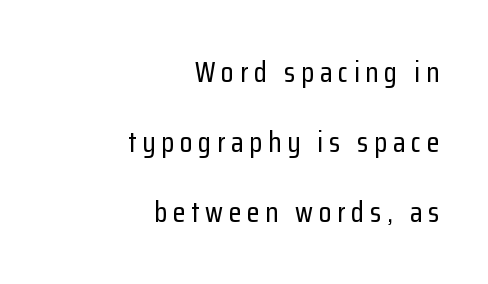
The image shows 29 px condensed sans-serif type, upright; set right-aligned, loose line spacing (2.41x), unusually wide letter spacing (+0.2 em), not underlined; low stroke contrast and a medium x-height.
